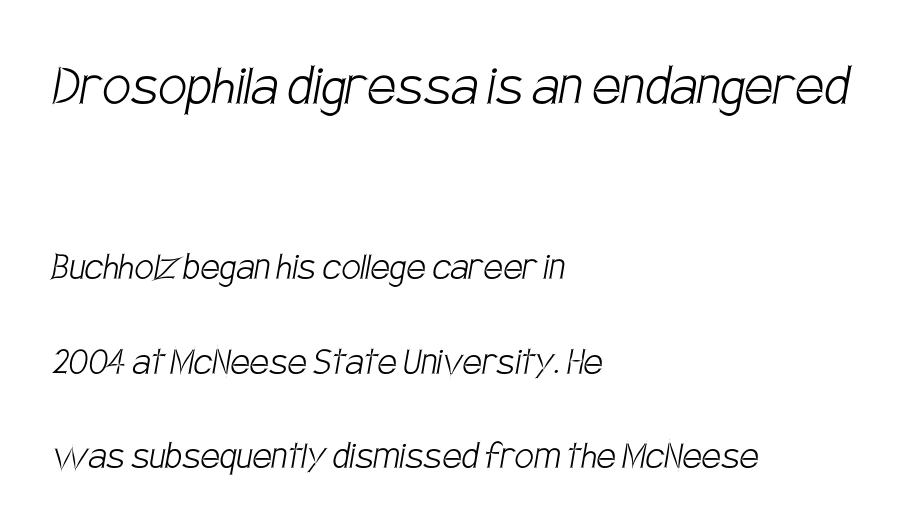
The image shows 64 px light, condensed sans-serif type; set left-aligned, loose line spacing (2.2x), normal letter spacing, not underlined; the first (top) block is 1.49x larger; low stroke contrast and a large x-height.
